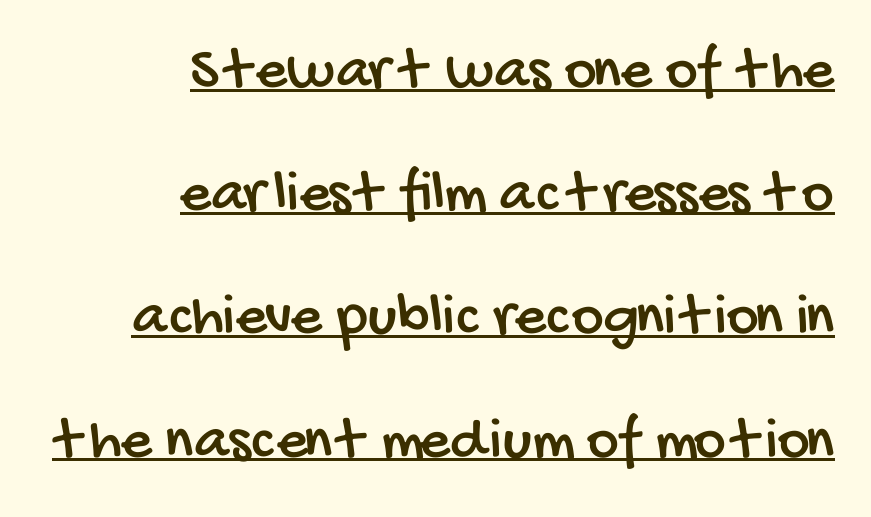
Type style note: lacks serifs. How are the letters spaced? Ordinarily, with no added tracking. Every word sits above its own underline. Varying glyph widths throughout — classic text-font behaviour. This block would shrink considerably if given ordinary leading; it's expanded now. All the whitespace from short lines collects on the left.
